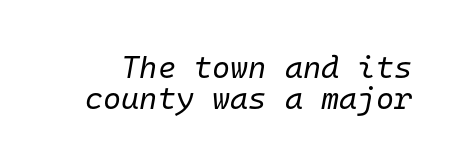
The image shows 31 px regular-weight type, italic (leaning right), monospaced; set tight line spacing (0.99x), normal letter spacing, not underlined; low stroke contrast and a medium x-height.
